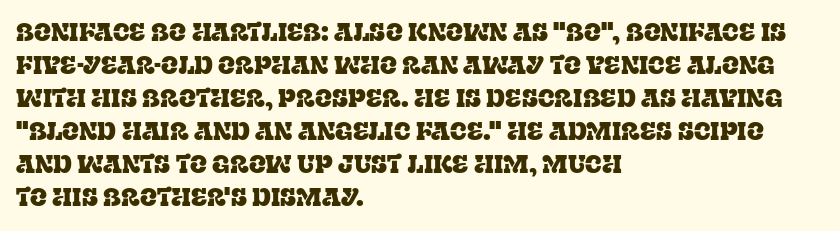
The image shows 25 px text type, upright; set left-aligned, normal line spacing (1.32x), normal letter spacing, not underlined.
